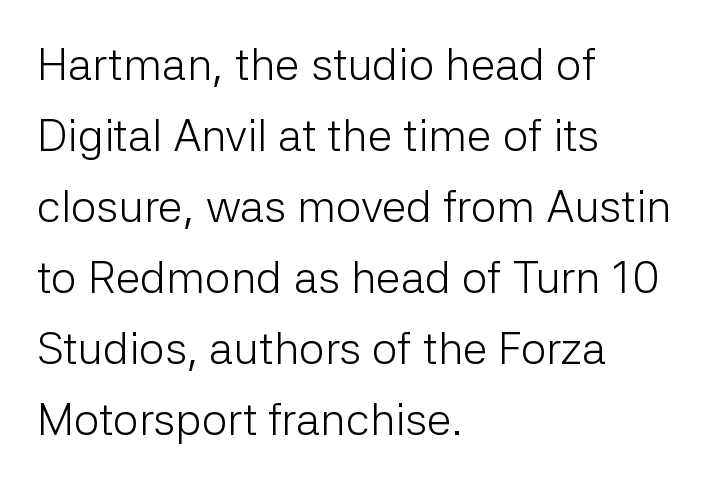
The image shows 45 px light sans-serif type, upright; set left-aligned, normal line spacing (1.58x), normal letter spacing, not underlined; low stroke contrast and a medium x-height.
